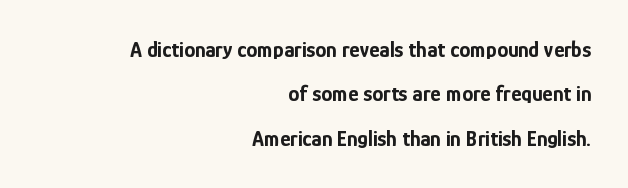
The image shows 22 px bold type, upright; set right-aligned, loose line spacing (2.02x), normal letter spacing, not underlined.
